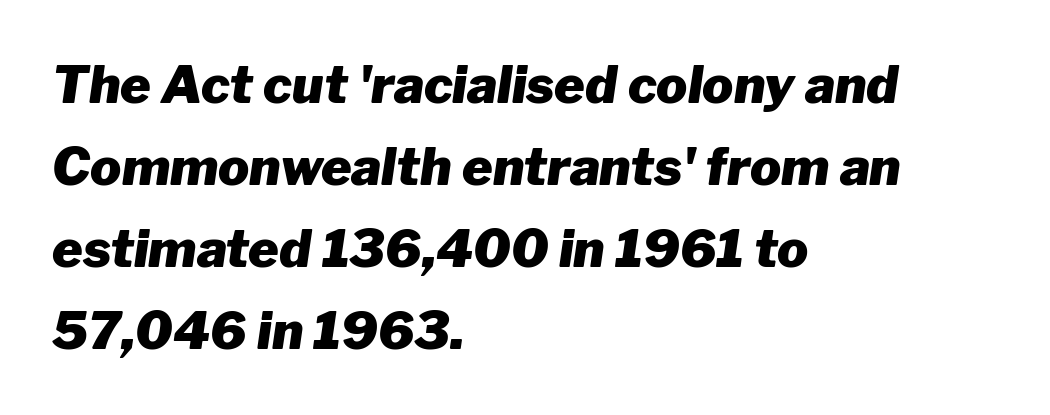
Honestly, the row spacing looks completely unremarkable. This sample has the flowing, uneven cadence of proportional lettering. Nobody touched the tracking dial on this one. The letters are slanted; this is an italic face.
